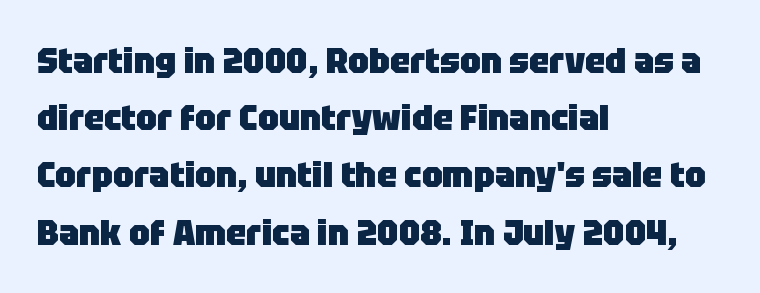
{"serif": "no", "italic": "no", "bold": "yes", "weight": "heavy", "width": "normal", "stroke_contrast": "low", "x_height": "large", "monospaced": "no", "underline": "no", "align": "left", "line_spacing": "normal", "line_spacing_ratio": 1.59, "letter_spacing": "normal", "letter_spacing_em": 0.0, "glyph_px": 36}
